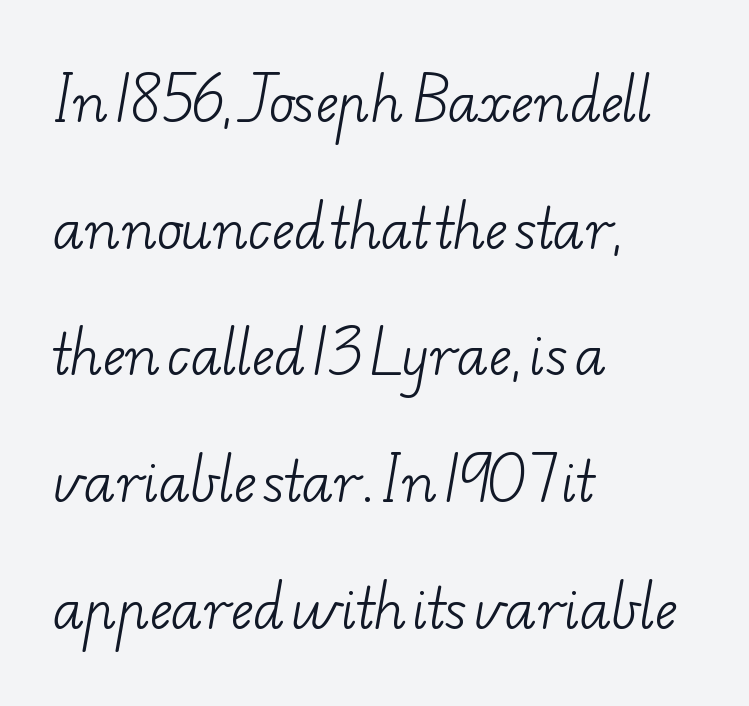
This rendering features lettering with no underline. The face looks like a standard text weight, possibly lighter. Varying glyph widths throughout — classic text-font behaviour. The line texture is even and compact thanks to regular tracking. What's the leading like? Stretched, with rows far apart.
